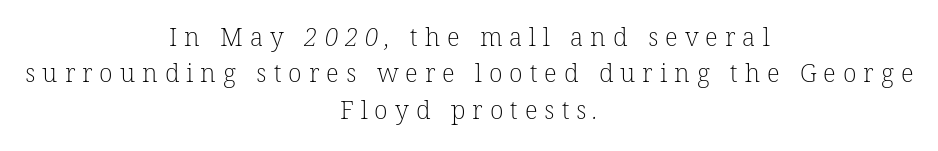
The image shows 25 px text type; set centered, normal line spacing (1.46x), unusually wide letter spacing (+0.28 em), not underlined.
